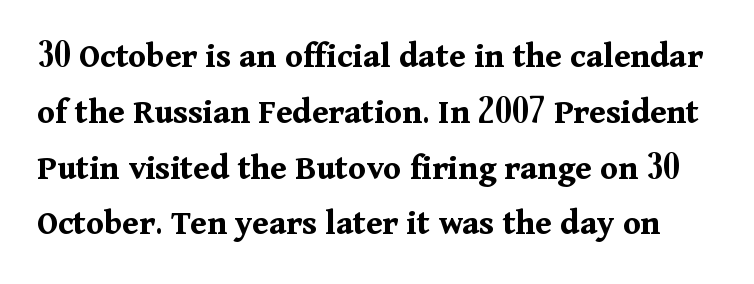
{"serif": "yes", "italic": "no", "bold": "yes", "weight": "bold", "width": "normal", "stroke_contrast": "medium", "x_height": "medium", "monospaced": "no", "underline": "no", "line_spacing": "normal", "line_spacing_ratio": 1.55, "letter_spacing": "normal", "letter_spacing_em": 0.0, "glyph_px": 36}
